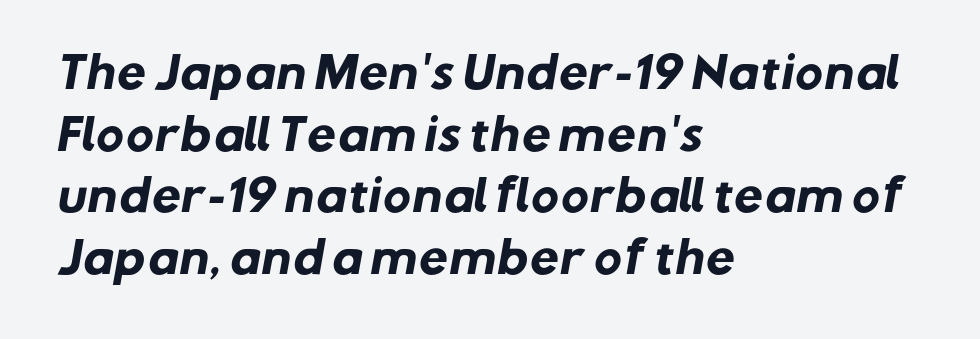
The image shows 42 px heavy sans-serif type; set left-aligned, normal line spacing (1.47x), normal letter spacing, not underlined; low stroke contrast and a medium x-height.
